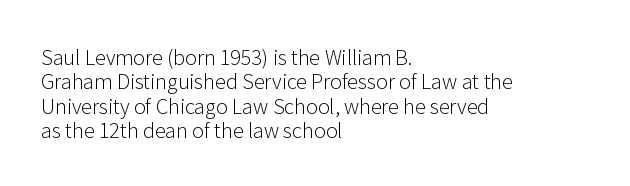
The image shows 20 px text type, upright; set left-aligned, line spacing 1.22x, normal letter spacing, not underlined.
